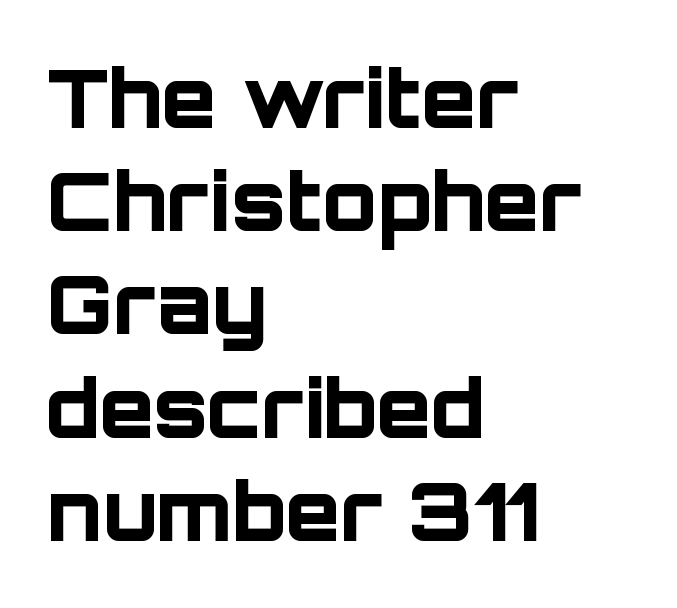
The image shows 80 px bold sans-serif type, upright; set left-aligned, normal line spacing (1.29x), normal letter spacing, not underlined; low stroke contrast and a large x-height.
